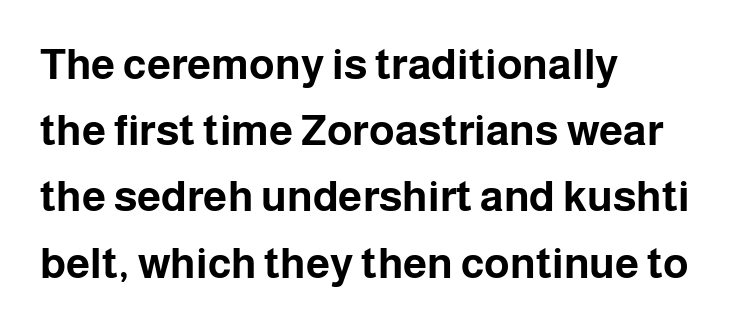
{"serif": "no", "italic": "no", "bold": "yes", "weight": "bold", "width": "normal", "stroke_contrast": "low", "x_height": "medium", "monospaced": "no", "underline": "no", "align": "left", "line_spacing": "normal", "line_spacing_ratio": 1.54, "letter_spacing": "normal", "letter_spacing_em": 0.0, "glyph_px": 43}
